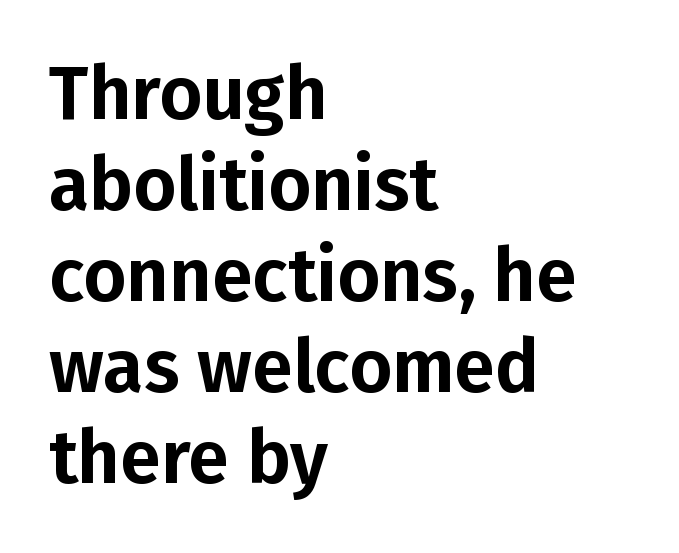
The image shows 74 px sans-serif type, upright; set left-aligned, line spacing 1.23x, normal letter spacing, not underlined; low stroke contrast and a medium x-height.
